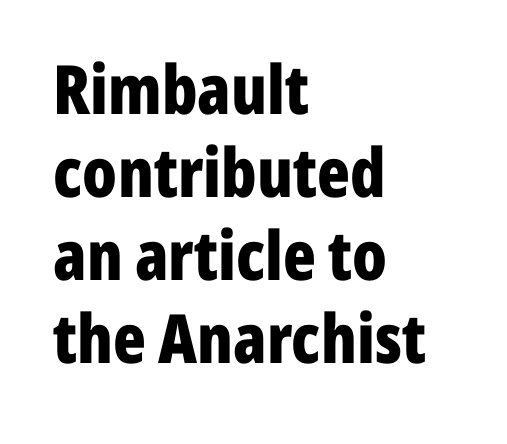
Q: Is the text bold? A: Yes.
Q: Is the text italic (slanted)? A: No, it is upright.
Q: Is the typeface a serif or a sans-serif typeface? A: Sans-serif.
Q: Is the text underlined? A: No.
Q: How is the paragraph aligned? A: Left-aligned.
Q: Is the spacing between letters normal or unusually wide? A: Normal.
Q: Width (condensed, normal, or wide)? A: Condensed.
Q: Stroke contrast? A: Low.
Q: x-height? A: Medium.
Q: Monospaced? A: No.
